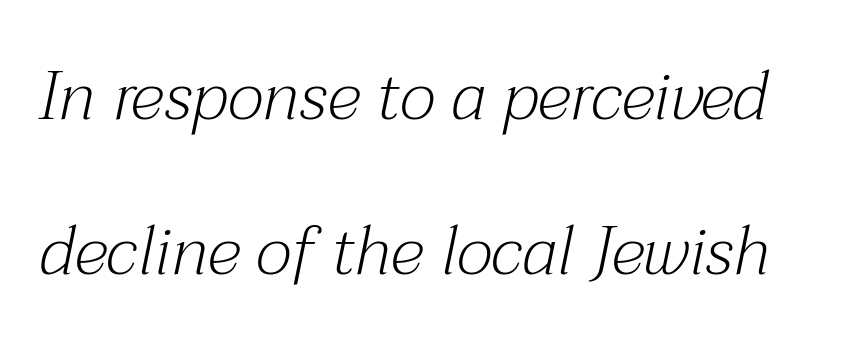
The image shows 68 px light serif type, italic (leaning right); set loose line spacing (2.28x), normal letter spacing, not underlined; medium stroke contrast and a medium x-height.
